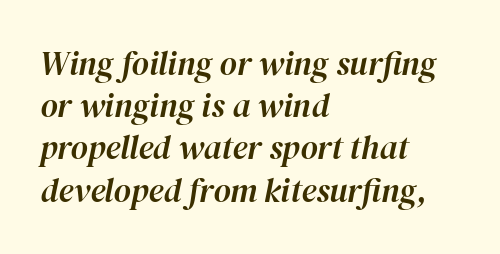
Any mark beneath the type? The region is blank. Slant detected: the letters are inclined. Standard letterfit; no display-style spreading of the glyphs. Think of a printed novel: that variable character pitch is what you see here. Does the leading feel generous? No, just average. Horizontal alignment here is leftward, the default for most running prose.
